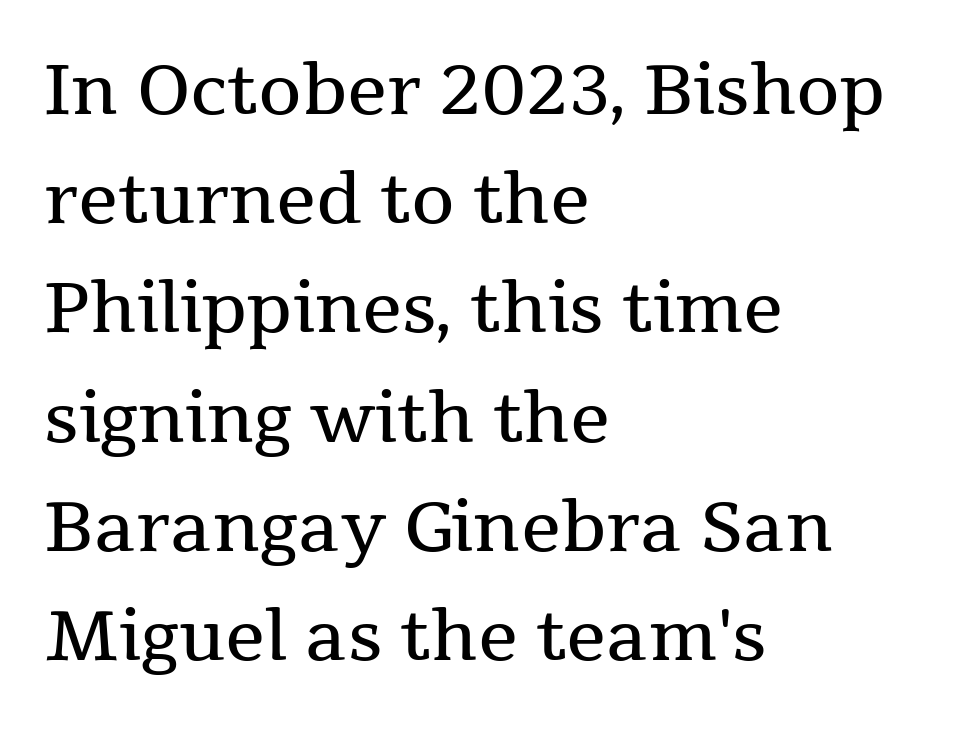
Designer's note — italics off, roman on. Nobody drew a line under any word here. How would I describe the line gaps? Plain and ordinary. Varying glyph widths throughout — classic text-font behaviour.
